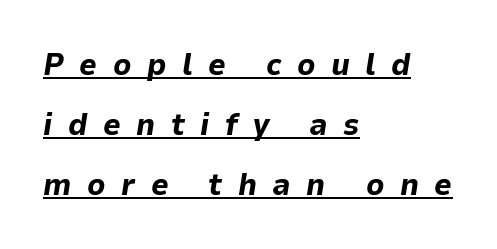
Look at the stroke-to-counter ratio: heavy, a bold. Look at the tracking — it's clearly loosened, letters drifting apart. In terms of leading, this rendering errs on the spacious side. The passage shown leans; its letterforms are oblique.
